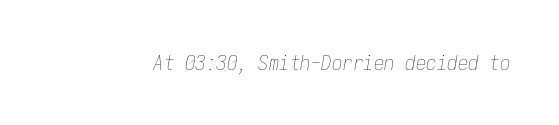
Q: Is the text bold? A: No.
Q: Is the text italic (slanted)? A: Yes, it leans right by about 9 degrees.
Q: Is the text underlined? A: No.
Q: Is the spacing between letters normal or unusually wide? A: Normal.
